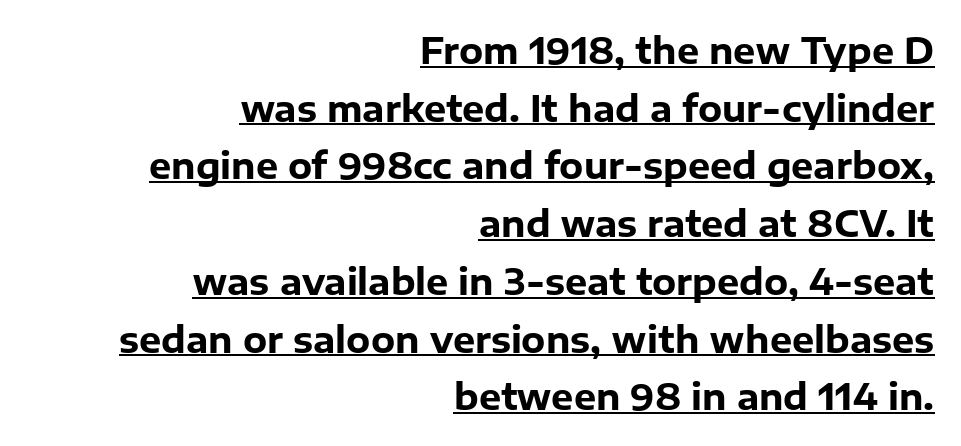
Leftover space on each line is placed entirely before the opening word. You can tell it's not italic because the verticals are truly vertical. The space between consecutive lines is moderate. Between one letter and the next there's only the usual sliver of space. Character widths vary here, with narrow letters taking less room than wide ones. The face used here has the dense, thick strokes of a bold.
